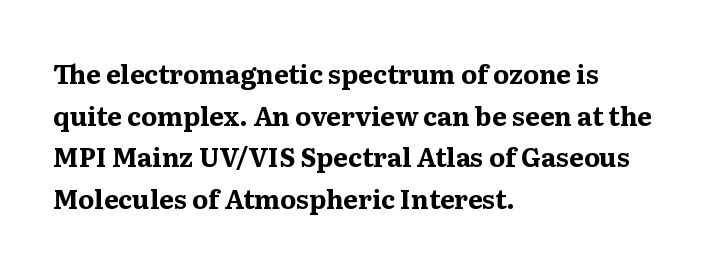
The image shows 26 px bold type, upright; set left-aligned, normal line spacing (1.6x), normal letter spacing, not underlined.
